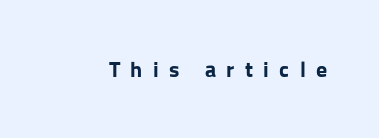
The image shows 22 px bold type, upright; set unusually wide letter spacing (+0.47 em), not underlined.
